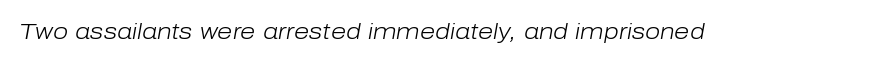
{"italic": "yes", "lean": "right", "slant_degrees": 10, "bold": "no", "underline": "no", "letter_spacing": "normal", "letter_spacing_em": 0.0, "glyph_px": 22}
